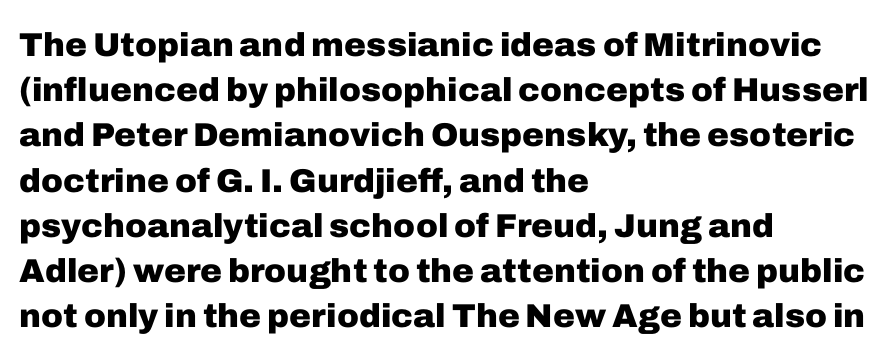
{"serif": "no", "italic": "no", "bold": "yes", "weight": "heavy", "width": "normal", "stroke_contrast": "low", "x_height": "medium", "monospaced": "no", "underline": "no", "align": "left", "line_spacing": "normal", "line_spacing_ratio": 1.37, "letter_spacing": "normal", "letter_spacing_em": 0.0, "glyph_px": 33}
